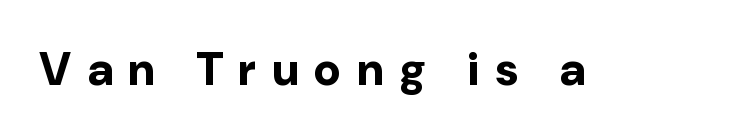
The image shows 46 px bold sans-serif type, upright; set unusually wide letter spacing (+0.34 em), not underlined; low stroke contrast and a medium x-height.
